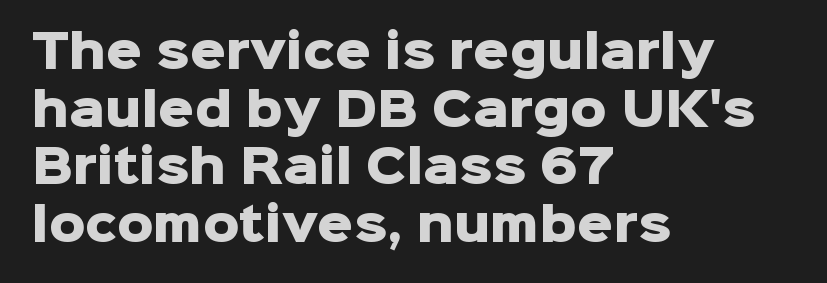
{"serif": "no", "italic": "no", "bold": "yes", "weight": "heavy", "width": "normal", "stroke_contrast": "low", "x_height": "medium", "monospaced": "no", "underline": "no", "align": "left", "line_spacing": "normal", "line_spacing_ratio": 1.28, "letter_spacing": "normal", "letter_spacing_em": 0.0, "glyph_px": 45}
